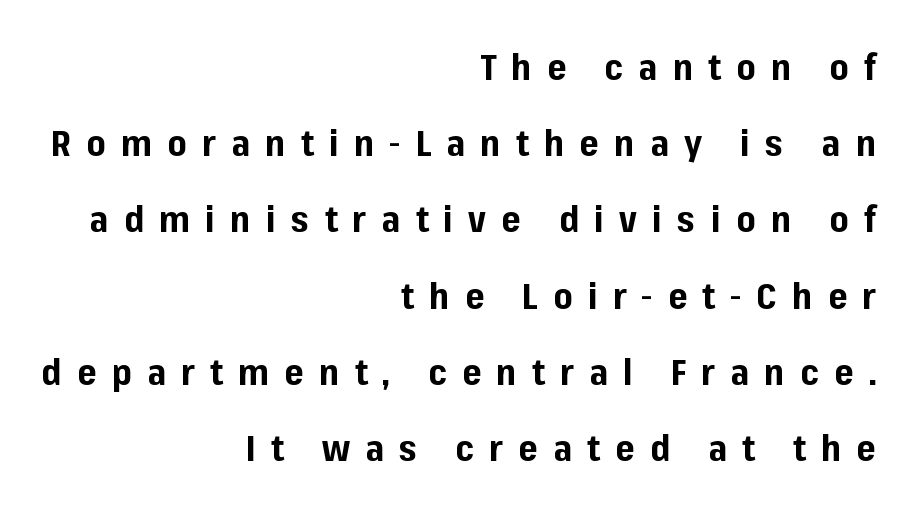
{"serif": "no", "italic": "no", "bold": "yes", "weight": "bold", "width": "normal", "stroke_contrast": "low", "x_height": "medium", "monospaced": "no", "underline": "no", "align": "right", "line_spacing": "loose", "line_spacing_ratio": 2.06, "letter_spacing": "wide", "letter_spacing_em": 0.41, "glyph_px": 37}
